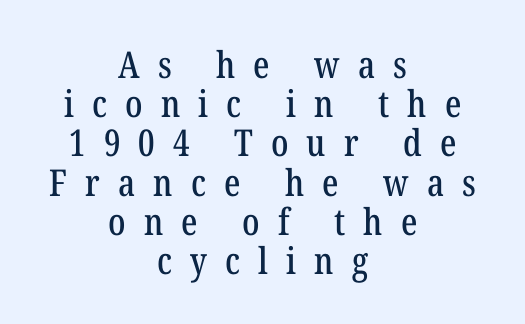
The typography opts for an upright posture over an oblique one. What kind of face is this? One with serifs. One glance says dense: line gaps are narrower than usual. The gap between lines stays unmarked.
